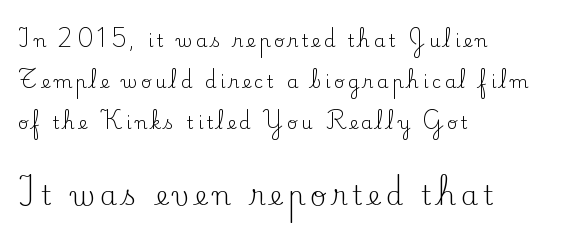
The area under the type is left untouched. Does extra space separate the letters? Yes, quite a lot of it. Unlike italic type, these characters show no tilt at all. Think standard paragraph weight, or any step lighter than that.
